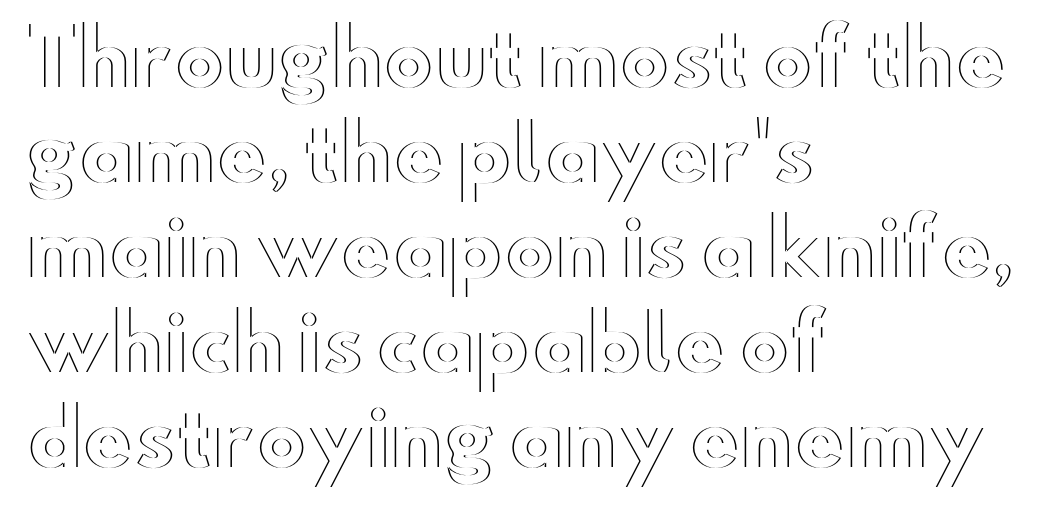
{"italic": "no", "width": "wide", "x_height": "small", "monospaced": "no", "underline": "no", "align": "left", "line_spacing": "normal", "line_spacing_ratio": 1.25, "letter_spacing": "normal", "letter_spacing_em": 0.0, "glyph_px": 76}
